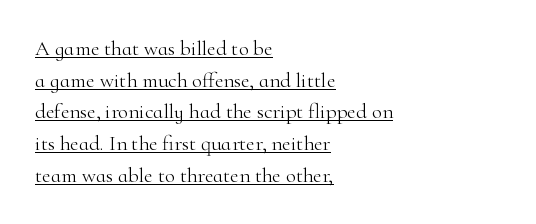
The image shows 21 px text type, upright; set left-aligned, normal line spacing (1.51x), normal letter spacing, underlined.
